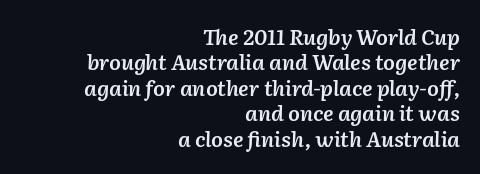
Heft: intermediate — a semibold. Descenders are the only things crossing below the line. Does the copy run flush right? Yes — the right margin is perfectly even. Compared with typical body copy, the letter spacing here is the same.
